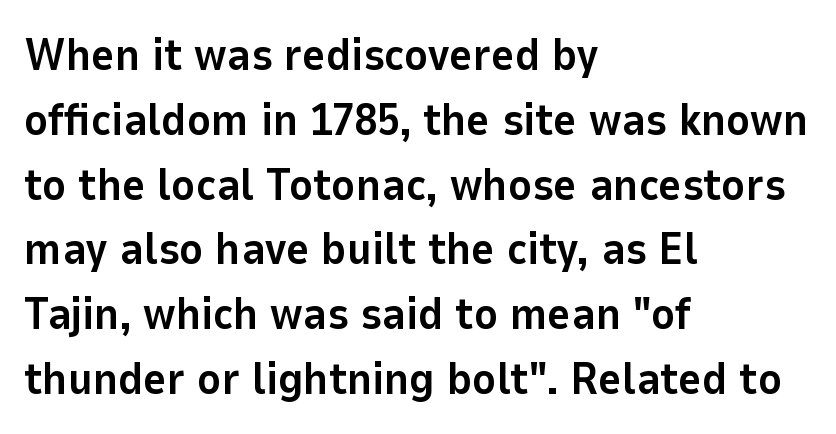
The image shows 45 px bold sans-serif type, upright; set left-aligned, normal line spacing (1.44x), normal letter spacing, not underlined; low stroke contrast and a medium x-height.
